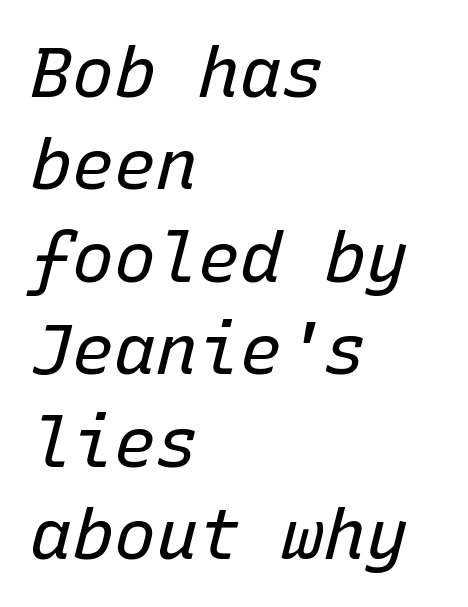
{"italic": "yes", "lean": "right", "slant_degrees": 15, "bold": "no", "weight": "regular", "width": "normal", "stroke_contrast": "low", "x_height": "medium", "monospaced": "yes", "underline": "no", "align": "left", "line_spacing": "normal", "line_spacing_ratio": 1.32, "letter_spacing": "normal", "letter_spacing_em": 0.0, "glyph_px": 70}
